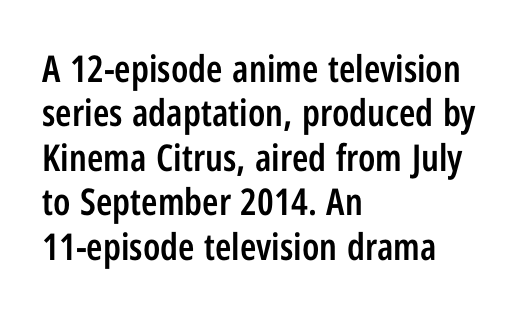
Q: Is the text bold? A: Semi-bold.
Q: Is the text italic (slanted)? A: No, it is upright.
Q: Is the typeface a serif or a sans-serif typeface? A: Sans-serif.
Q: Is the text underlined? A: No.
Q: How is the paragraph aligned? A: Left-aligned.
Q: Is the spacing between letters normal or unusually wide? A: Normal.
Q: Width (condensed, normal, or wide)? A: Condensed.
Q: Stroke contrast? A: Low.
Q: x-height? A: Medium.
Q: Monospaced? A: No.
